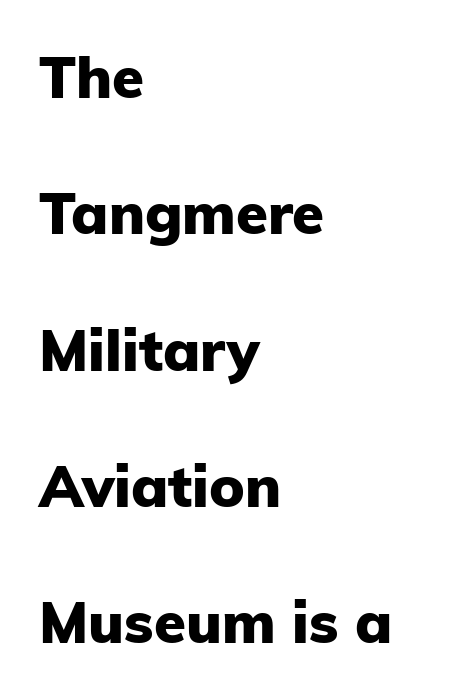
The image shows 58 px heavy sans-serif type, upright; set left-aligned, loose line spacing (2.35x), normal letter spacing, not underlined; low stroke contrast and a medium x-height.
